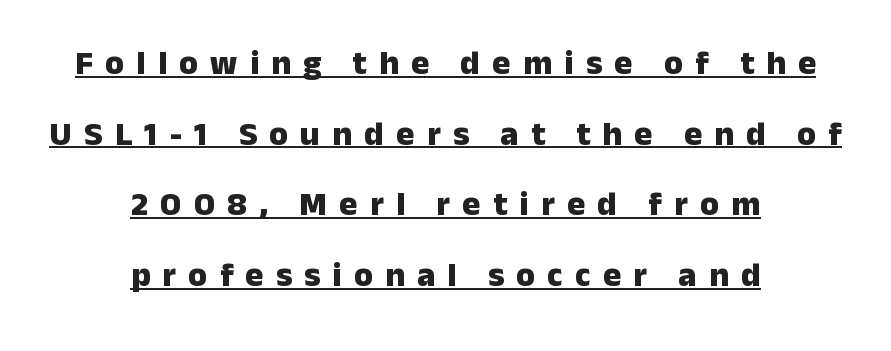
Q: Is the text bold? A: Yes.
Q: Is the text italic (slanted)? A: No, it is upright.
Q: Is the typeface a serif or a sans-serif typeface? A: Sans-serif.
Q: Is the text underlined? A: Yes.
Q: How is the paragraph aligned? A: Centered.
Q: Is the spacing between letters normal or unusually wide? A: Unusually wide.
Q: Is the spacing between lines tight, normal or loose? A: Loose.
Q: Width (condensed, normal, or wide)? A: Normal.
Q: Stroke contrast? A: Low.
Q: x-height? A: Medium.
Q: Monospaced? A: No.
